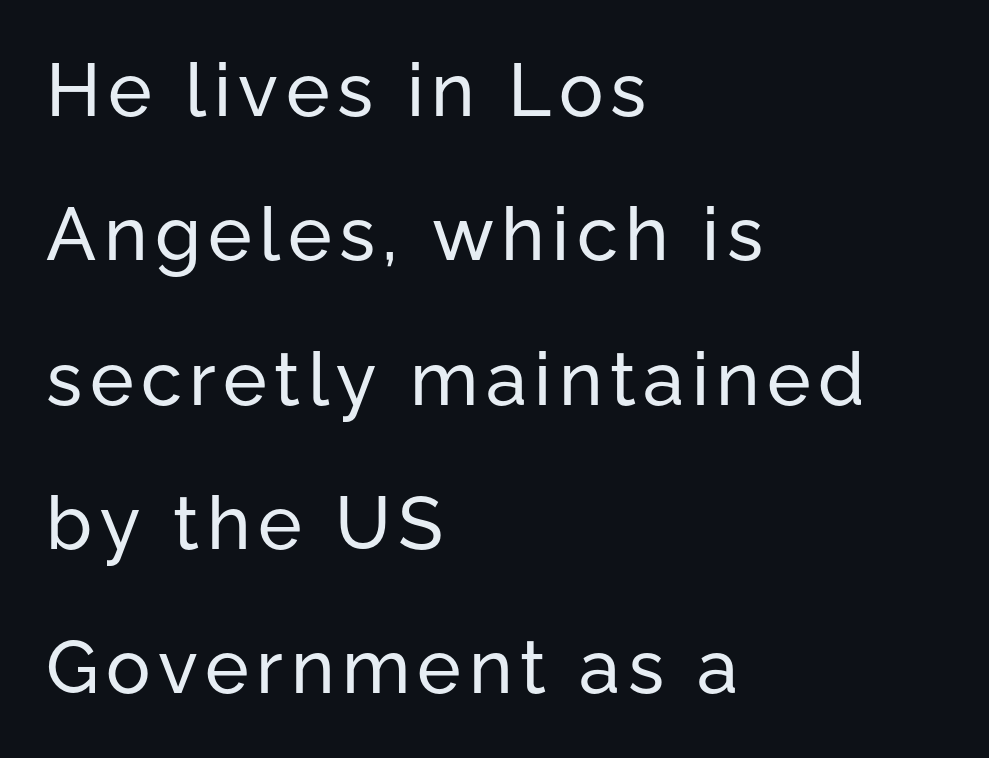
Letterform terminals end flat and unadorned throughout the passage. Leftover space on each line is placed entirely after the last word. Descenders are the only things crossing below the line. Quick note: not italic, upright.
